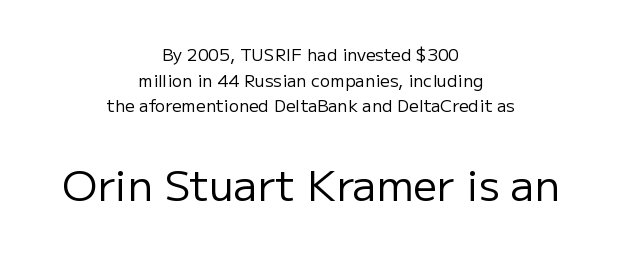
{"serif": "no", "italic": "no", "bold": "no", "weight": "regular", "width": "normal", "stroke_contrast": "low", "x_height": "medium", "monospaced": "no", "underline": "no", "align": "center", "line_spacing": "normal", "line_spacing_ratio": 1.51, "letter_spacing": "normal", "letter_spacing_em": 0.0, "larger_block": "second", "size_ratio": 2.47, "glyph_px": 42}
